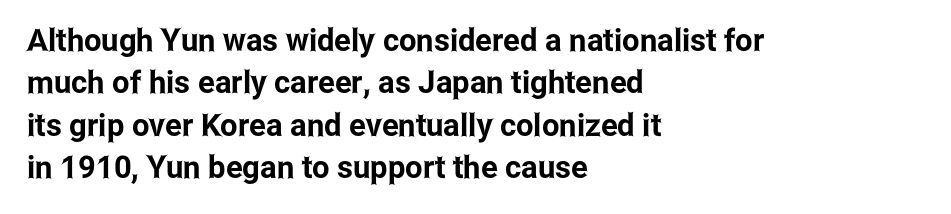
{"serif": "no", "italic": "no", "width": "condensed", "stroke_contrast": "low", "x_height": "medium", "monospaced": "no", "underline": "no", "align": "left", "line_spacing": "normal", "line_spacing_ratio": 1.37, "letter_spacing": "normal", "letter_spacing_em": 0.0, "glyph_px": 31}
